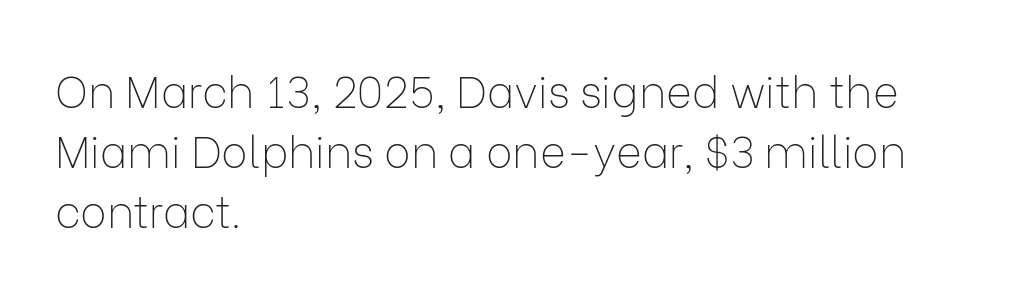
A typesetter would call this proportional, since set widths differ per character. The type is set solid horizontally, with unmodified tracking. No feet cap the strokes, marking this as sans-serif type. Layout note: lines flush left. Each stroke keeps to a modest, everyday thickness or less. The letters stand upright; this is a roman face.
